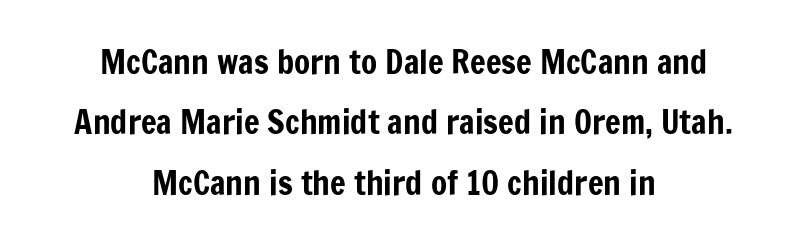
In CSS terms this would be text-align: center. Descenders are the only things crossing below the line. These lines were composed using upright roman letters. Think of a printed novel: that variable character pitch is what you see here. Unlike a traditional serif, this face leaves its strokes unadorned.
